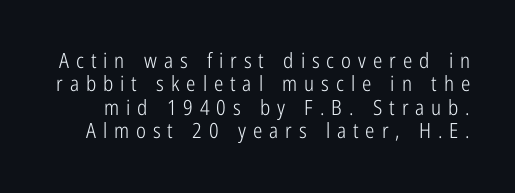
The image shows 21 px text type, upright; set tight line spacing (1.11x), unusually wide letter spacing (+0.33 em), not underlined.
